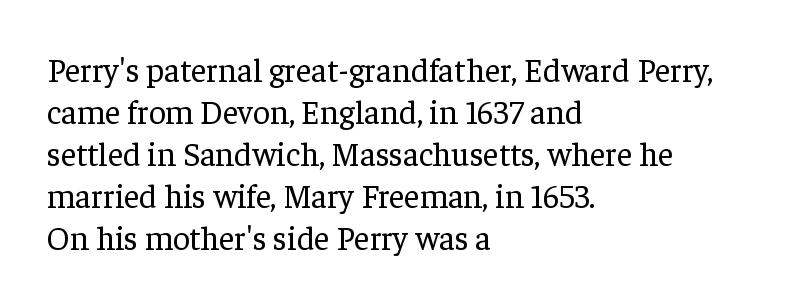
{"serif": "yes", "italic": "no", "bold": "no", "weight": "regular", "width": "normal", "stroke_contrast": "low", "x_height": "medium", "monospaced": "no", "underline": "no", "align": "left", "line_spacing": "normal", "line_spacing_ratio": 1.27, "letter_spacing": "normal", "letter_spacing_em": 0.0, "glyph_px": 33}
